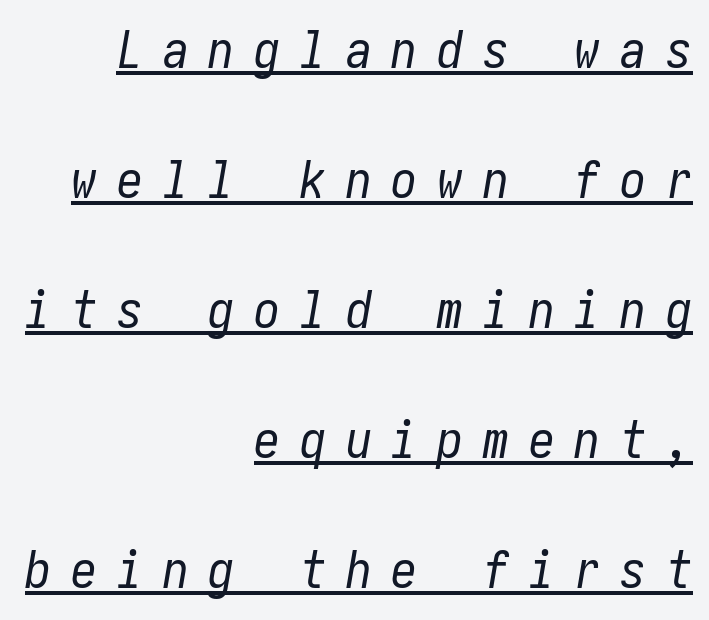
{"italic": "yes", "lean": "right", "slant_degrees": 10, "bold": "no", "weight": "regular", "width": "condensed", "stroke_contrast": "low", "x_height": "medium", "underline": "yes", "align": "right", "line_spacing": "loose", "line_spacing_ratio": 2.5, "letter_spacing": "wide", "letter_spacing_em": 0.38, "glyph_px": 52}
